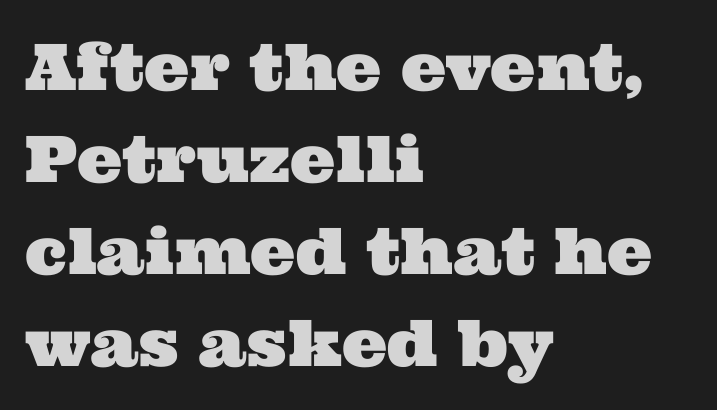
{"serif": "yes", "width": "wide", "stroke_contrast": "medium", "x_height": "medium", "monospaced": "no", "underline": "no", "align": "left", "line_spacing": "normal", "line_spacing_ratio": 1.44, "letter_spacing": "normal", "letter_spacing_em": 0.0, "glyph_px": 64}
